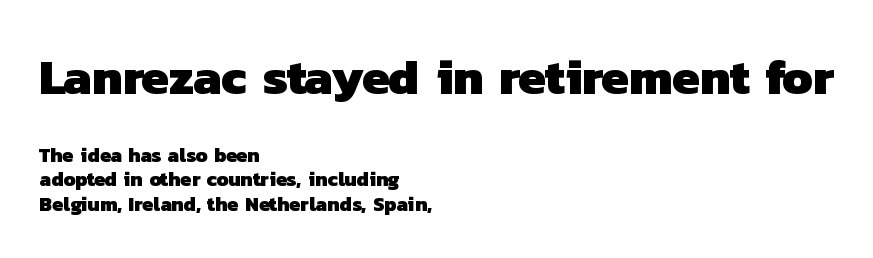
Each glyph is drawn with heavy, bold strokes. The text was rendered using a sans face with plain stroke endings. Descender tails drop into unmarked territory. Here the glyphs are tracked normally, forming tight word shapes. The first block has been scaled up relative to the second. The passage shown is typed in a proportional face where columns would drift.
